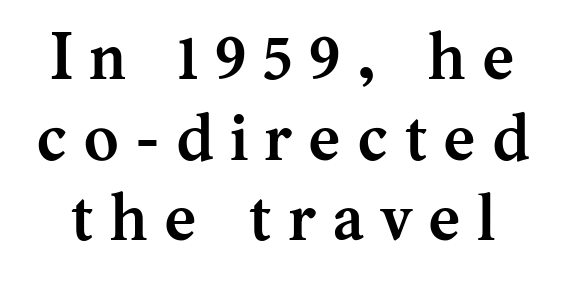
{"serif": "yes", "italic": "no", "bold": "yes", "weight": "semibold", "width": "normal", "stroke_contrast": "medium", "x_height": "medium", "monospaced": "no", "underline": "no", "line_spacing_ratio": 1.22, "letter_spacing": "wide", "letter_spacing_em": 0.26, "glyph_px": 66}
